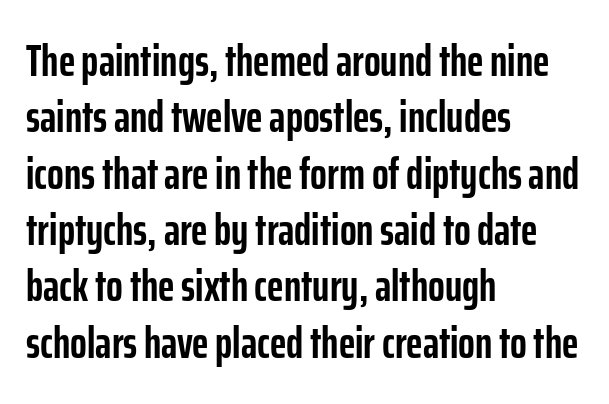
The typesetting leans heavy: a genuine bold. A typesetter would call this proportional, since set widths differ per character. Bare-footed words on every line. Every character sits straight up, as roman type does. In terms of letterspacing, this is plain default setting. Each letter's strokes conclude bluntly, with no projecting serifs.
